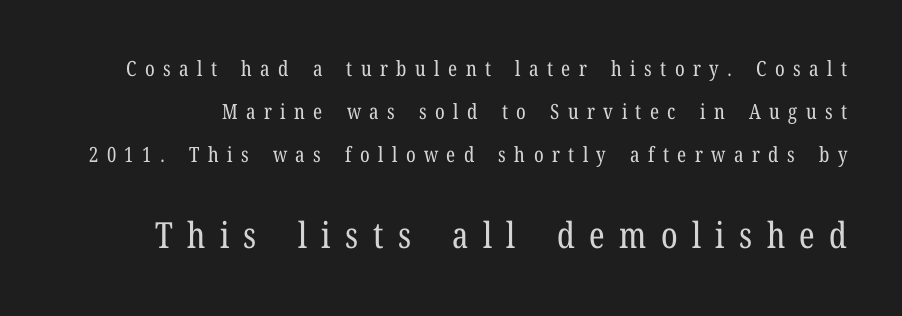
Q: Is the text bold? A: No.
Q: Is the text italic (slanted)? A: No, it is upright.
Q: Is the typeface a serif or a sans-serif typeface? A: Serif.
Q: Is the text underlined? A: No.
Q: Is the spacing between letters normal or unusually wide? A: Unusually wide.
Q: Is the spacing between lines tight, normal or loose? A: Loose.
Q: Which block of text is set in a larger size, the first (top) or the second (bottom)? A: The second (bottom) one.
Q: Width (condensed, normal, or wide)? A: Condensed.
Q: Stroke contrast? A: Low.
Q: x-height? A: Medium.
Q: Monospaced? A: No.
